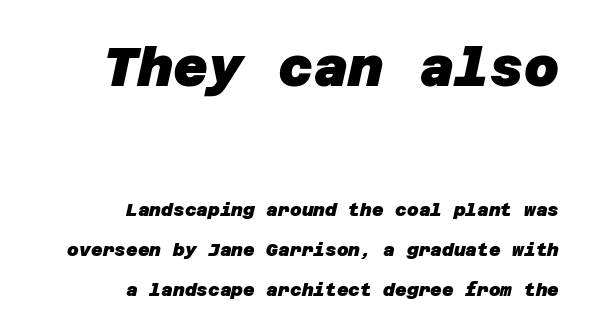
{"serif": "no", "bold": "yes", "weight": "heavy", "width": "normal", "stroke_contrast": "low", "x_height": "large", "underline": "no", "align": "right", "line_spacing": "loose", "line_spacing_ratio": 2.23, "letter_spacing": "normal", "letter_spacing_em": 0.0, "larger_block": "first", "size_ratio": 3.0, "glyph_px": 54}
